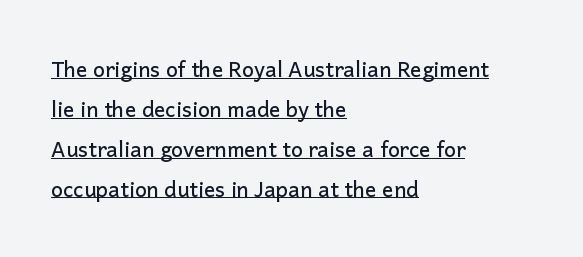
A rule runs beneath these lines of type. The horizontal fit of the characters is conventional and even. If you measured baseline to baseline, you'd find a long distance. The paragraph has a hard left edge and a soft right edge.
